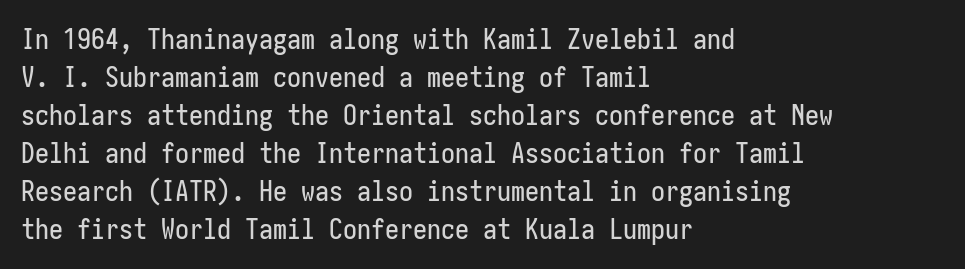
{"serif": "no", "italic": "no", "width": "condensed", "stroke_contrast": "low", "x_height": "medium", "underline": "no", "align": "left", "line_spacing": "normal", "line_spacing_ratio": 1.36, "letter_spacing": "normal", "letter_spacing_em": 0.0, "glyph_px": 28}
